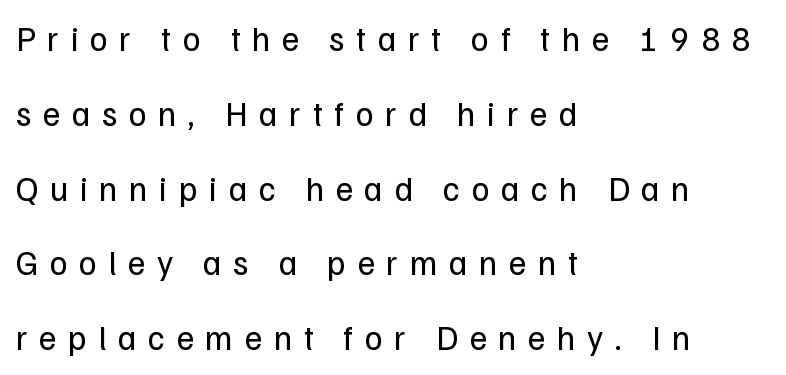
The image shows 34 px regular-weight sans-serif type, upright; set left-aligned, loose line spacing (2.2x), unusually wide letter spacing (+0.34 em), not underlined; low stroke contrast and a medium x-height.
